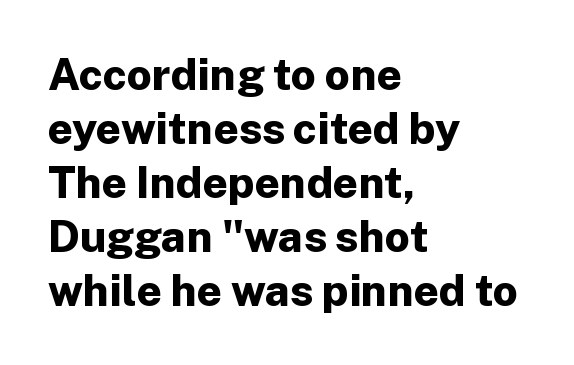
{"serif": "no", "italic": "no", "bold": "yes", "weight": "bold", "width": "normal", "stroke_contrast": "low", "x_height": "medium", "monospaced": "no", "underline": "no", "align": "left", "line_spacing_ratio": 1.23, "letter_spacing": "normal", "letter_spacing_em": 0.0, "glyph_px": 44}
